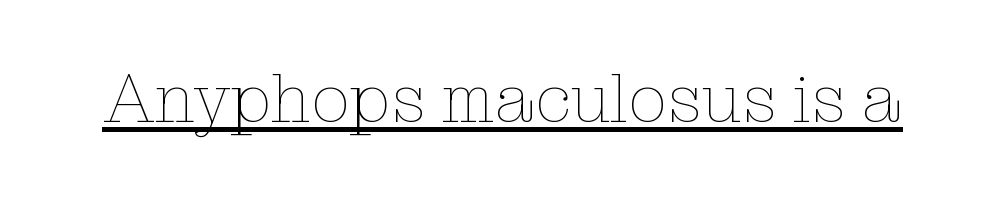
{"italic": "no", "bold": "no", "weight": "thin", "width": "normal", "stroke_contrast": "low", "x_height": "medium", "monospaced": "no", "underline": "yes", "letter_spacing": "normal", "letter_spacing_em": 0.0, "glyph_px": 69}
